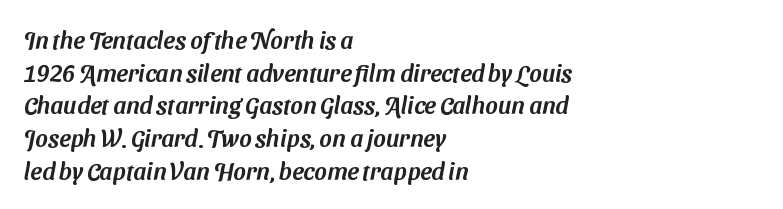
{"underline": "no", "align": "left", "line_spacing": "normal", "line_spacing_ratio": 1.36, "letter_spacing": "normal", "letter_spacing_em": 0.0, "glyph_px": 24}
